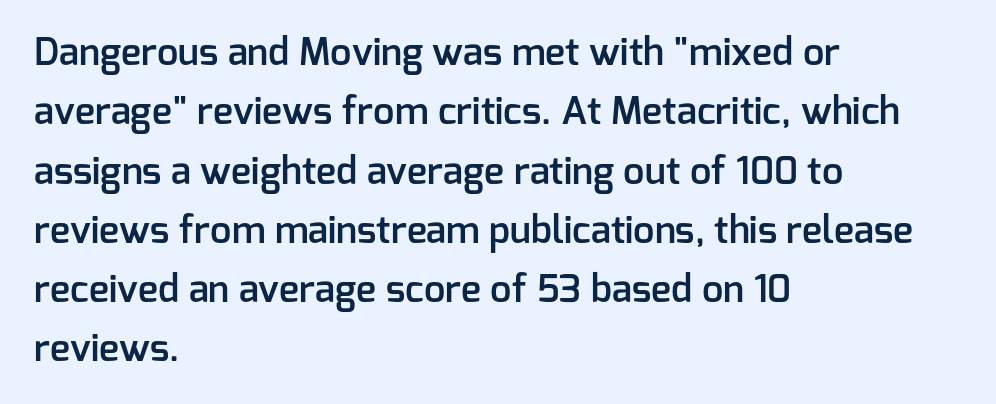
{"serif": "no", "italic": "no", "bold": "semi", "weight": "semibold", "width": "normal", "stroke_contrast": "low", "x_height": "medium", "monospaced": "no", "underline": "no", "align": "left", "line_spacing": "normal", "line_spacing_ratio": 1.56, "letter_spacing": "normal", "letter_spacing_em": 0.0, "glyph_px": 38}
